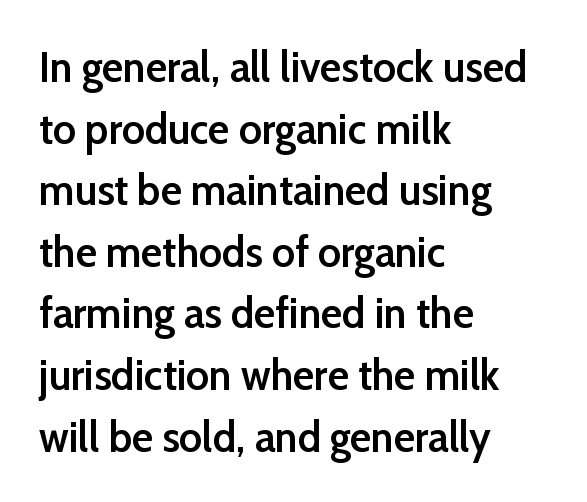
Q: Is the text bold? A: Semi-bold.
Q: Is the text italic (slanted)? A: No, it is upright.
Q: Is the typeface a serif or a sans-serif typeface? A: Sans-serif.
Q: Is the text underlined? A: No.
Q: How is the paragraph aligned? A: Left-aligned.
Q: Is the spacing between letters normal or unusually wide? A: Normal.
Q: Is the spacing between lines tight, normal or loose? A: Normal.
Q: Width (condensed, normal, or wide)? A: Normal.
Q: Stroke contrast? A: Low.
Q: x-height? A: Medium.
Q: Monospaced? A: No.
